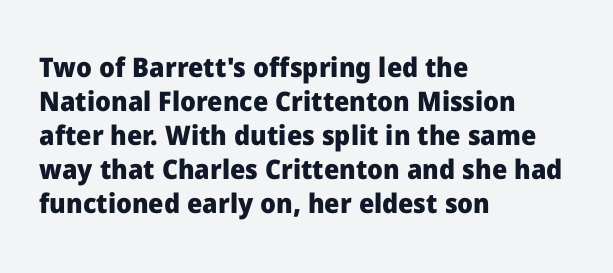
Does the weight exceed regular? Yes, all the way to bold. Short note: letters normally spaced. The space beneath each line is pristine and unruled. The typesetter chose a ragged-right arrangement here. Posture: vertical. The passage shown stacks its lines at a standard gap.
